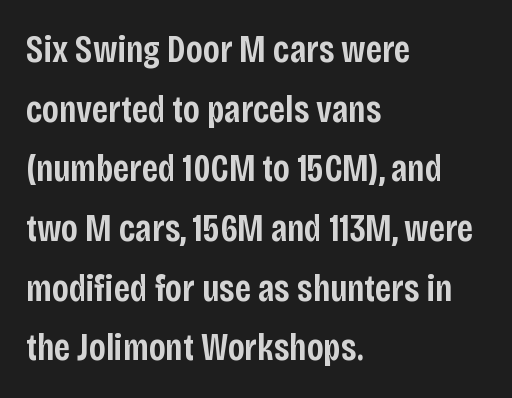
To sum up the face: it is a sans, with no serifs. The rendering anchors every line to the left-hand side. How would I describe the line gaps? Plain and ordinary. The letterforms sit shoulder to shoulder at normal distance.
